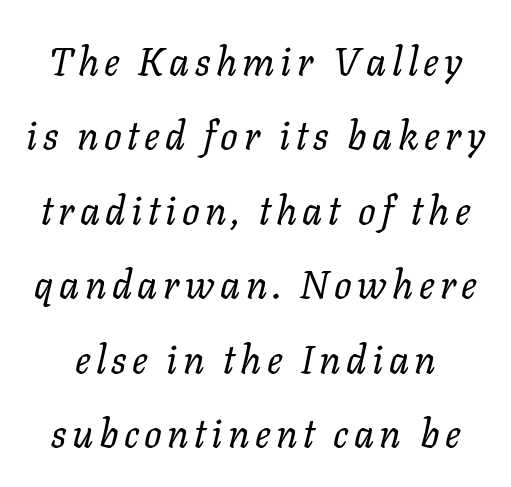
{"italic": "yes", "lean": "right", "slant_degrees": 11, "bold": "no", "weight": "regular", "width": "normal", "stroke_contrast": "low", "x_height": "medium", "monospaced": "no", "underline": "no", "line_spacing": "loose", "line_spacing_ratio": 1.91, "glyph_px": 39}
